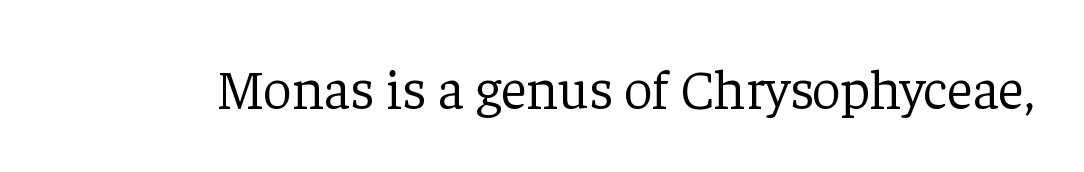
It's the straight-up-and-down kind of type. The rendering shows small feet on the letterforms — a serif design. There is no visible air inserted between adjacent glyphs. The face looks like a standard text weight, possibly lighter.
